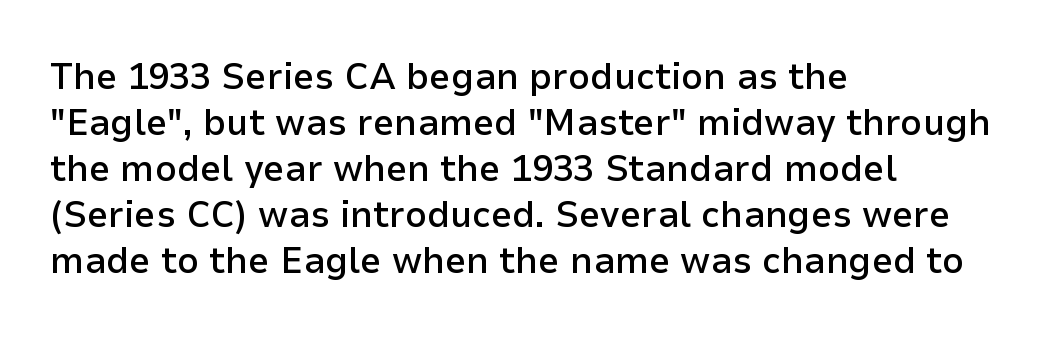
Q: Is the text bold? A: Semi-bold.
Q: Is the text italic (slanted)? A: No, it is upright.
Q: Is the typeface a serif or a sans-serif typeface? A: Sans-serif.
Q: Is the text underlined? A: No.
Q: How is the paragraph aligned? A: Left-aligned.
Q: Is the spacing between letters normal or unusually wide? A: Normal.
Q: Width (condensed, normal, or wide)? A: Normal.
Q: Stroke contrast? A: Low.
Q: x-height? A: Medium.
Q: Monospaced? A: No.
